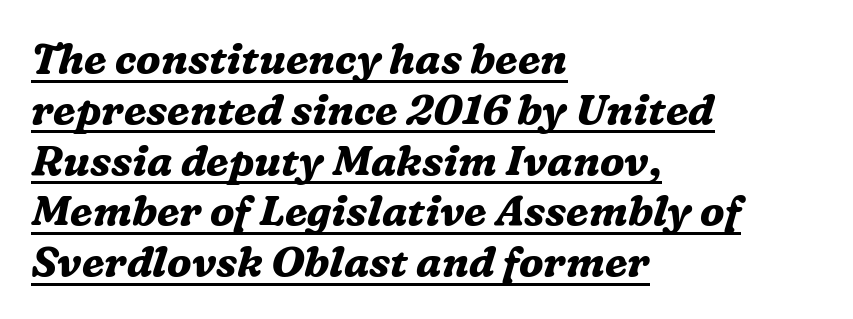
Q: Is the text bold? A: Yes.
Q: Is the text italic (slanted)? A: Yes, it leans right by about 16 degrees.
Q: Is the typeface a serif or a sans-serif typeface? A: Serif.
Q: Is the text underlined? A: Yes.
Q: How is the paragraph aligned? A: Left-aligned.
Q: Is the spacing between letters normal or unusually wide? A: Normal.
Q: Width (condensed, normal, or wide)? A: Normal.
Q: Stroke contrast? A: Medium.
Q: x-height? A: Medium.
Q: Monospaced? A: No.
